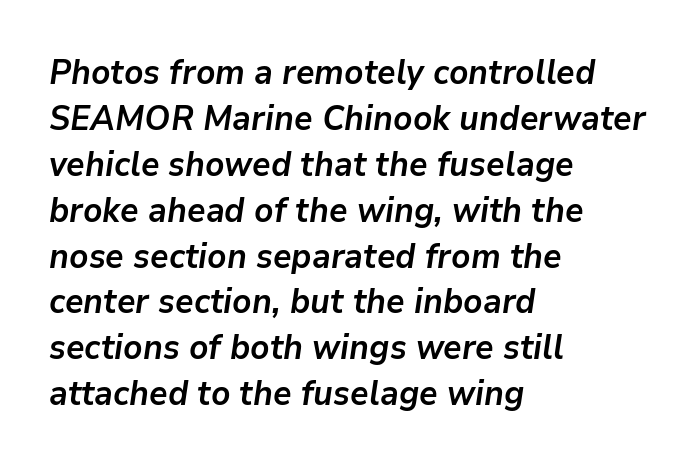
The image shows 34 px semibold type, italic (leaning right); set left-aligned, normal line spacing (1.35x), normal letter spacing, not underlined; low stroke contrast and a medium x-height.
